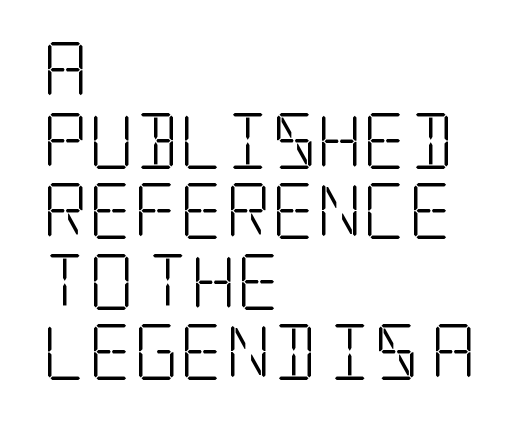
Ascenders rise straight up at ninety degrees. The font family rendered here belongs to the serif group. Each word holds together tightly as a unit, with standard inter-letter gaps. The block of text has a typical density, with ordinary space between rows. A classic flush-left, rag-right setting is used for this passage.
